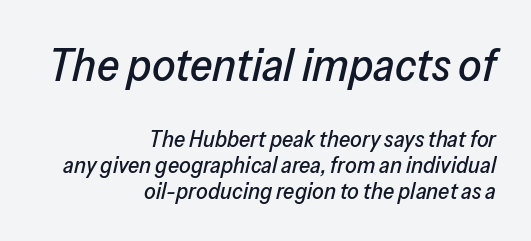
The font's italic variant was chosen for this text. The vertical gap from one line to the next is small. Look at the glyph heights: the upper group is clearly the bigger setting. The rendering uses natural spacing where letterforms have individual widths. A typesetter would call this zero additional tracking.
